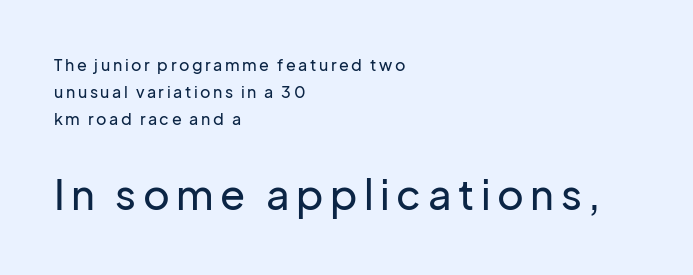
The image shows 41 px sans-serif type, upright; set left-aligned, normal line spacing (1.68x), not underlined; the second (bottom) block is 2.56x larger; low stroke contrast and a medium x-height.
